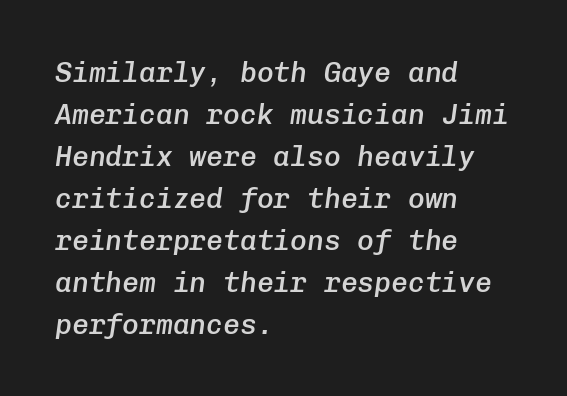
{"italic": "yes", "lean": "right", "slant_degrees": 8, "bold": "semi", "weight": "semibold", "width": "normal", "stroke_contrast": "low", "x_height": "medium", "monospaced": "yes", "underline": "no", "align": "left", "line_spacing": "normal", "line_spacing_ratio": 1.5, "letter_spacing": "normal", "letter_spacing_em": 0.0, "glyph_px": 28}
